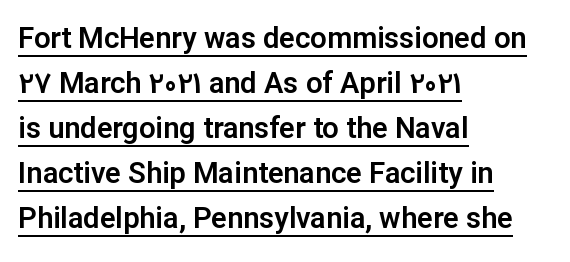
The horizontal fit of the characters is conventional and even. The type family on display is of the sans-serif kind. Each letter keeps its own natural width here, so spacing adapts to shape. Each line of the rendering has a horizontal stroke beneath the glyphs.
